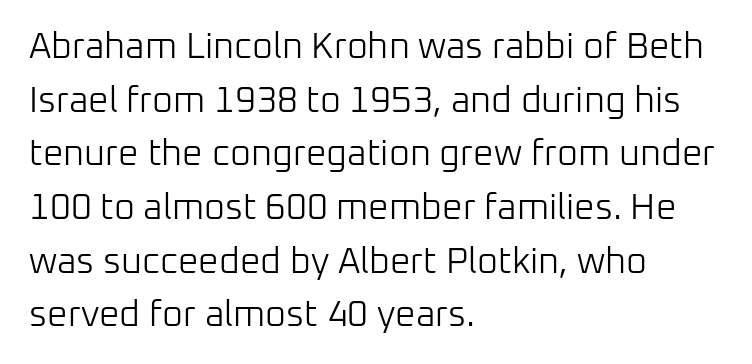
Stroke thickness stays within the range of a standard reading face or lighter. The letters sit at their default tracking, neither squeezed nor spread. The paragraph has a hard left edge and a soft right edge. The type family on display is of the sans-serif kind.
